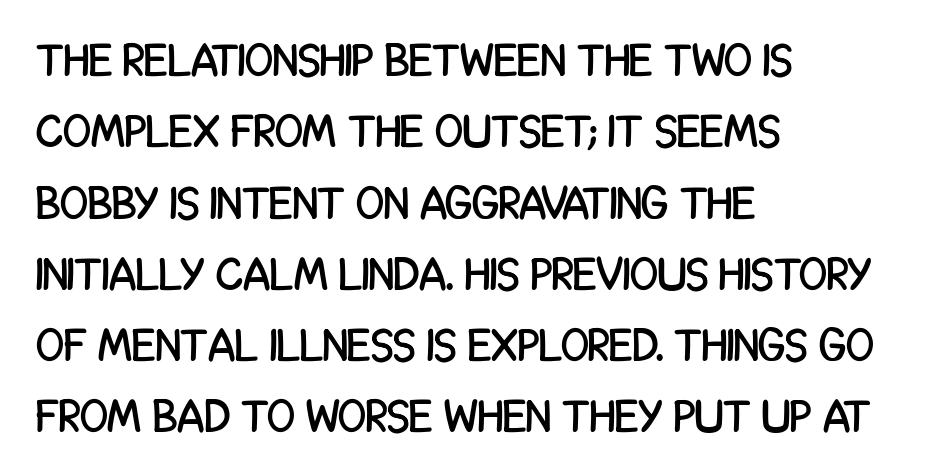
The image shows 46 px condensed sans-serif type, upright; set left-aligned, normal line spacing (1.55x), normal letter spacing, not underlined; low stroke contrast and a large x-height.
